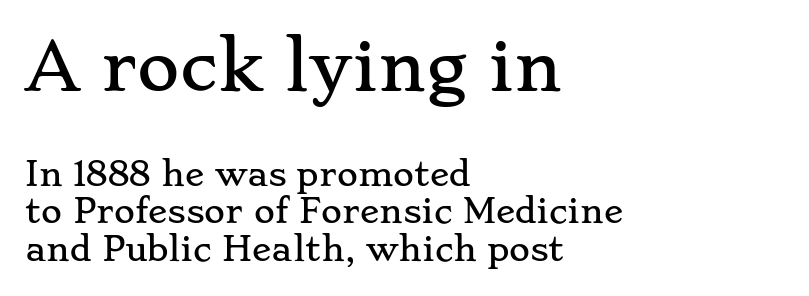
Underlining? Definitely not there. Honestly, the letter spacing is just normal — you wouldn't notice it. The passage shown is typed in a proportional face where columns would drift. You can tell from the footed stems that serif type was used. Teacher's note: observe the even left margin — that is flush-left alignment. No italicization has been applied; the sample stays upright.
